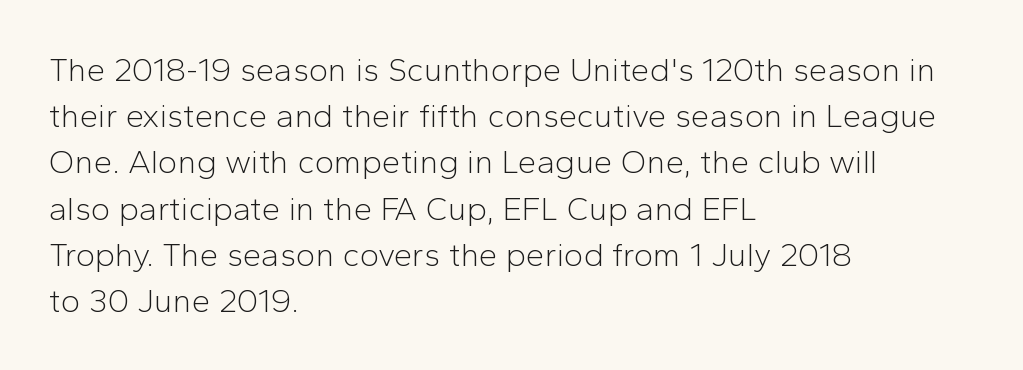
Q: Is the text bold? A: No.
Q: Is the text italic (slanted)? A: No, it is upright.
Q: Is the typeface a serif or a sans-serif typeface? A: Sans-serif.
Q: Is the text underlined? A: No.
Q: How is the paragraph aligned? A: Left-aligned.
Q: Is the spacing between letters normal or unusually wide? A: Normal.
Q: Is the spacing between lines tight, normal or loose? A: Normal.
Q: Width (condensed, normal, or wide)? A: Normal.
Q: Stroke contrast? A: Low.
Q: x-height? A: Medium.
Q: Monospaced? A: No.
